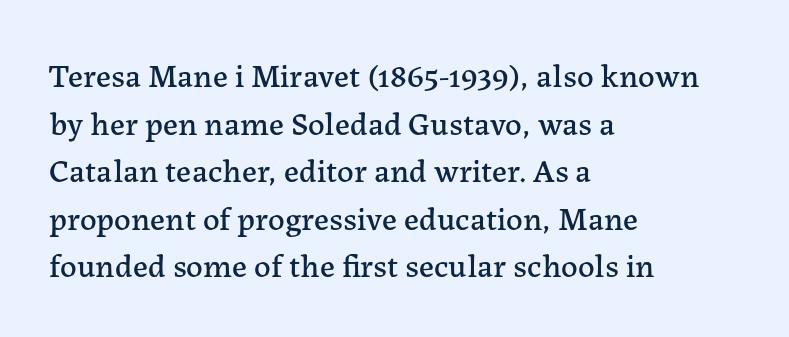
Think of a printed novel: that variable character pitch is what you see here. Words appear dense and cohesive because spacing is normal. A typesetter would mark this as roman, not italic. Serifs: yes, visible at the terminals of the letterforms.
